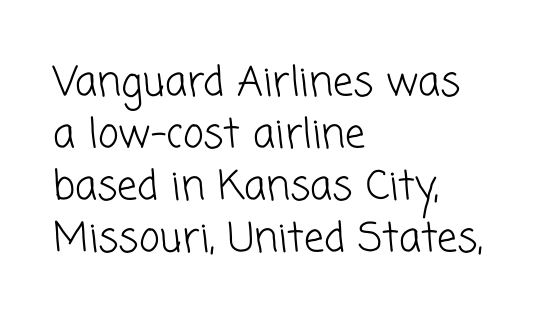
{"serif": "no", "bold": "no", "weight": "light", "width": "normal", "stroke_contrast": "low", "x_height": "medium", "monospaced": "no", "underline": "no", "align": "left", "line_spacing": "normal", "line_spacing_ratio": 1.3, "letter_spacing": "normal", "letter_spacing_em": 0.0, "glyph_px": 40}
